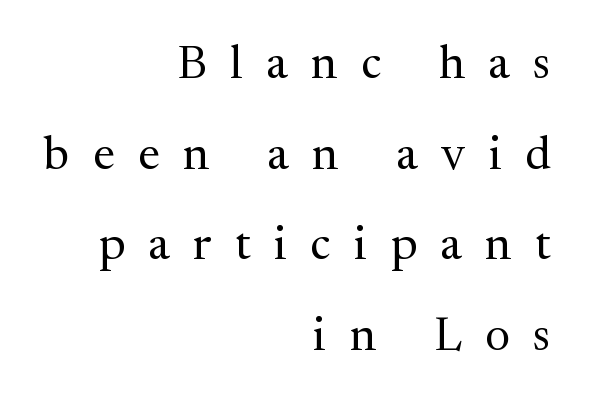
{"serif": "yes", "italic": "no", "bold": "no", "weight": "regular", "width": "normal", "stroke_contrast": "medium", "x_height": "medium", "monospaced": "no", "underline": "no", "align": "right", "line_spacing": "loose", "line_spacing_ratio": 1.93, "letter_spacing": "wide", "letter_spacing_em": 0.5, "glyph_px": 47}
